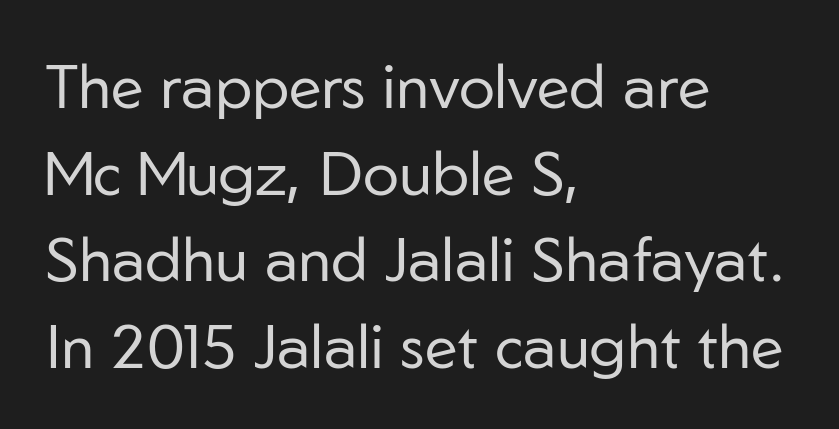
The image shows 61 px regular-weight sans-serif type, upright; set left-aligned, normal line spacing (1.42x), normal letter spacing, not underlined; low stroke contrast and a medium x-height.
